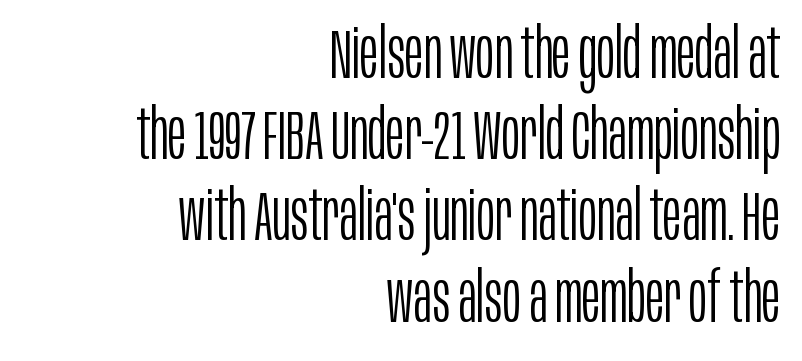
Q: Is the text bold? A: No.
Q: Is the text italic (slanted)? A: No, it is upright.
Q: Is the typeface a serif or a sans-serif typeface? A: Sans-serif.
Q: Is the text underlined? A: No.
Q: How is the paragraph aligned? A: Right-aligned.
Q: Is the spacing between letters normal or unusually wide? A: Normal.
Q: Width (condensed, normal, or wide)? A: Condensed.
Q: Stroke contrast? A: Low.
Q: x-height? A: Large.
Q: Monospaced? A: No.
